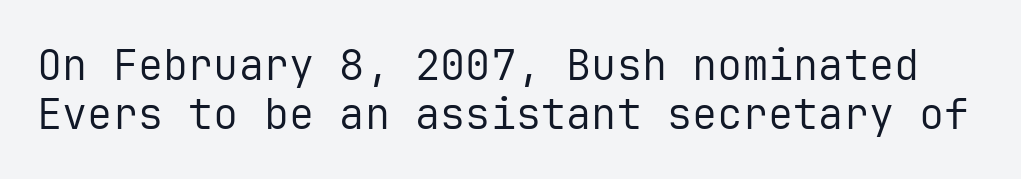
Q: Is the text bold? A: No.
Q: Is the text italic (slanted)? A: No, it is upright.
Q: Is the typeface a serif or a sans-serif typeface? A: Sans-serif.
Q: Is the text underlined? A: No.
Q: Is the spacing between letters normal or unusually wide? A: Normal.
Q: Width (condensed, normal, or wide)? A: Normal.
Q: Stroke contrast? A: Low.
Q: x-height? A: Medium.
Q: Monospaced? A: Yes.
